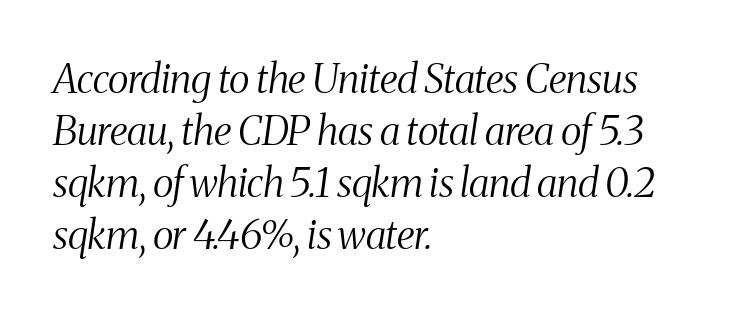
Caption: standard tracking, unaltered. Unmarked baselines from the first word to the last. A classic flush-left, rag-right setting is used for this passage. Weight class: somewhere from thin through regular.
